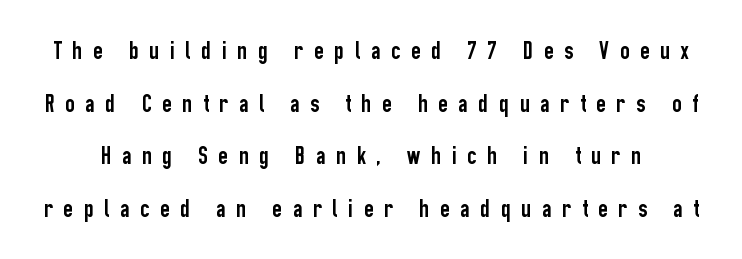
{"italic": "no", "underline": "no", "line_spacing": "loose", "line_spacing_ratio": 2.02, "letter_spacing": "wide", "letter_spacing_em": 0.41, "glyph_px": 26}
